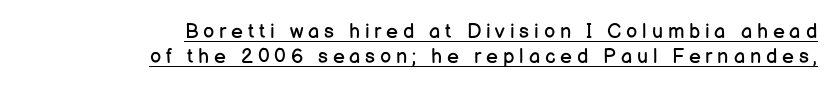
The image shows 20 px text type, upright; set right-aligned, normal line spacing (1.26x), unusually wide letter spacing (+0.24 em), underlined.
